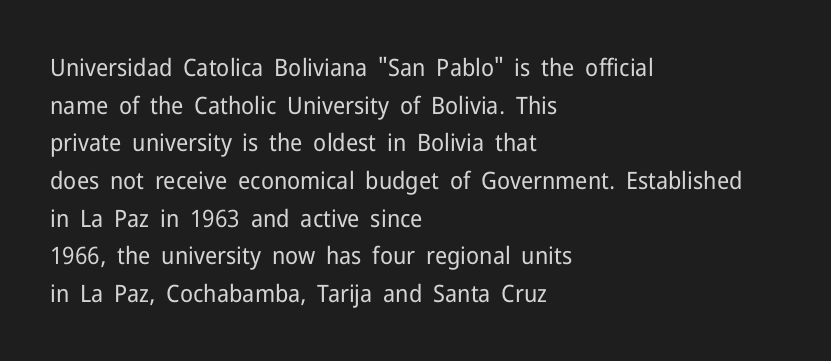
The image shows 24 px text type, upright; set left-aligned, normal line spacing (1.57x), normal letter spacing, not underlined.
